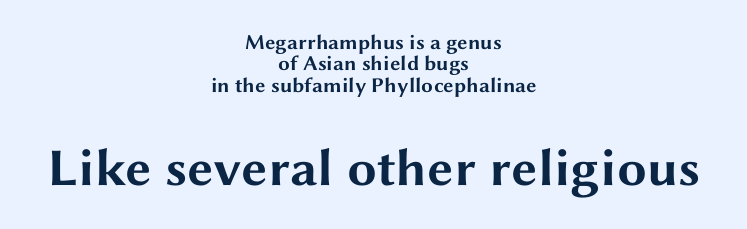
{"serif": "no", "italic": "no", "bold": "yes", "weight": "bold", "width": "wide", "stroke_contrast": "medium", "x_height": "medium", "monospaced": "no", "underline": "no", "align": "center", "line_spacing": "tight", "line_spacing_ratio": 1.02, "letter_spacing": "normal", "letter_spacing_em": 0.0, "larger_block": "second", "size_ratio": 2.52, "glyph_px": 53}
